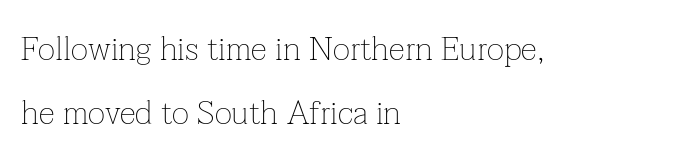
Q: Is the text bold? A: No.
Q: Is the text italic (slanted)? A: No, it is upright.
Q: Is the typeface a serif or a sans-serif typeface? A: Serif.
Q: Is the text underlined? A: No.
Q: How is the paragraph aligned? A: Left-aligned.
Q: Is the spacing between letters normal or unusually wide? A: Normal.
Q: Is the spacing between lines tight, normal or loose? A: Loose.
Q: Width (condensed, normal, or wide)? A: Normal.
Q: Stroke contrast? A: Low.
Q: x-height? A: Medium.
Q: Monospaced? A: No.
